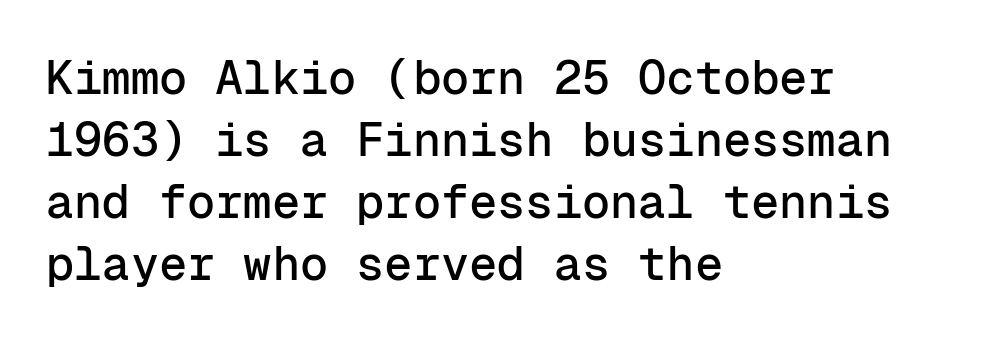
The gap between lines stays unmarked. Serifs: no, the terminals of the letterforms are clean. Compared with typical body copy, the letter spacing here is the same. Does the copy run flush right? No — it runs flush left. The font's upright variant was chosen for this text. Fixed-width glyphs throughout — classic coding-font behaviour.
